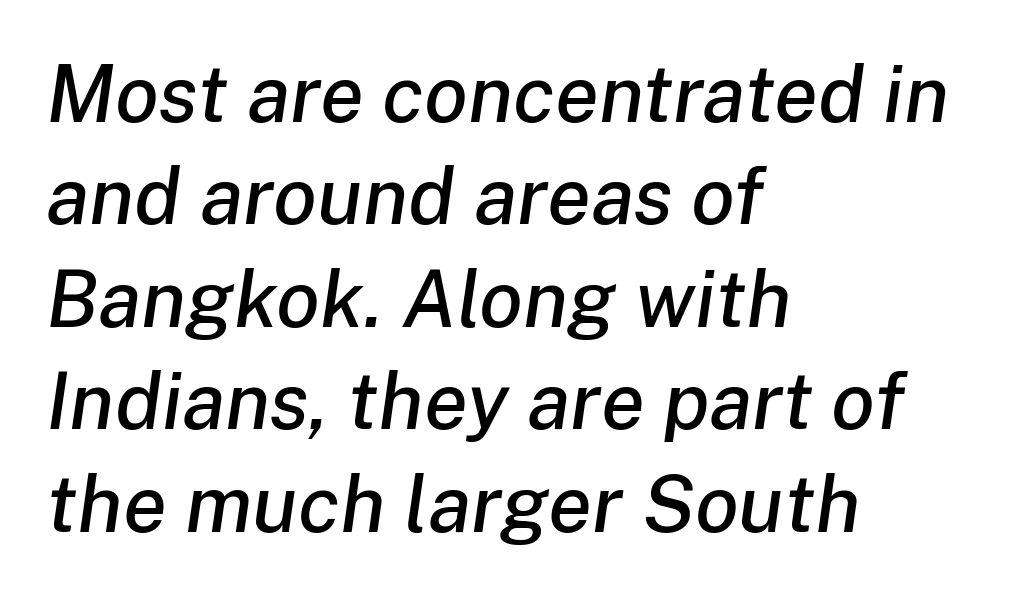
{"italic": "yes", "lean": "right", "slant_degrees": 8, "width": "normal", "stroke_contrast": "low", "x_height": "medium", "monospaced": "no", "underline": "no", "align": "left", "line_spacing": "normal", "line_spacing_ratio": 1.28, "letter_spacing": "normal", "letter_spacing_em": 0.0, "glyph_px": 80}
